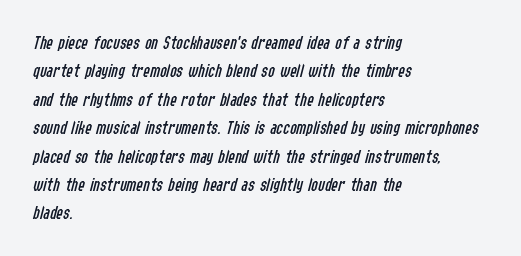
The image shows 20 px text type, italic (leaning right); set left-aligned, normal line spacing (1.42x), normal letter spacing, not underlined.
